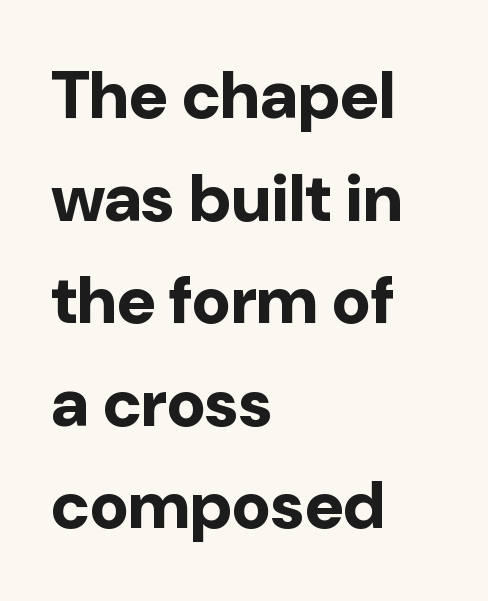
Q: Is the text bold? A: Yes.
Q: Is the text italic (slanted)? A: No, it is upright.
Q: Is the typeface a serif or a sans-serif typeface? A: Sans-serif.
Q: Is the text underlined? A: No.
Q: How is the paragraph aligned? A: Left-aligned.
Q: Is the spacing between letters normal or unusually wide? A: Normal.
Q: Is the spacing between lines tight, normal or loose? A: Normal.
Q: Width (condensed, normal, or wide)? A: Normal.
Q: Stroke contrast? A: Low.
Q: x-height? A: Medium.
Q: Monospaced? A: No.
